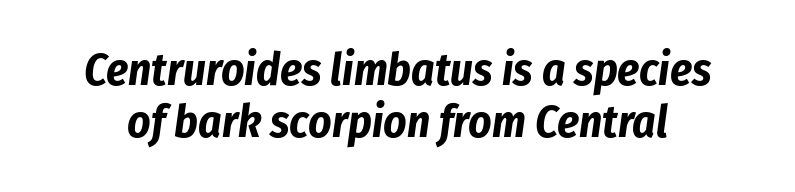
Q: Is the text bold? A: Yes.
Q: Is the text italic (slanted)? A: Yes, it leans right by about 8 degrees.
Q: Is the text underlined? A: No.
Q: Is the spacing between letters normal or unusually wide? A: Normal.
Q: Width (condensed, normal, or wide)? A: Condensed.
Q: Stroke contrast? A: Low.
Q: x-height? A: Medium.
Q: Monospaced? A: No.
